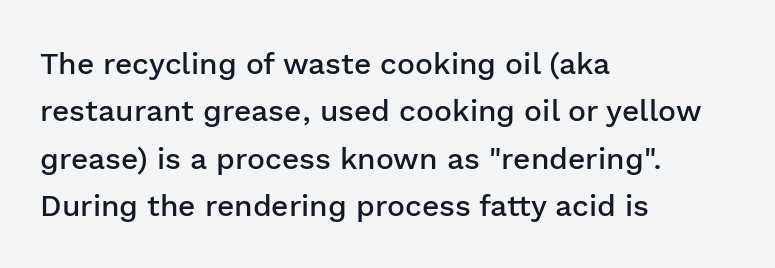
The image shows 30 px semibold sans-serif type, upright; set left-aligned, normal line spacing (1.58x), normal letter spacing, not underlined; low stroke contrast and a medium x-height.
